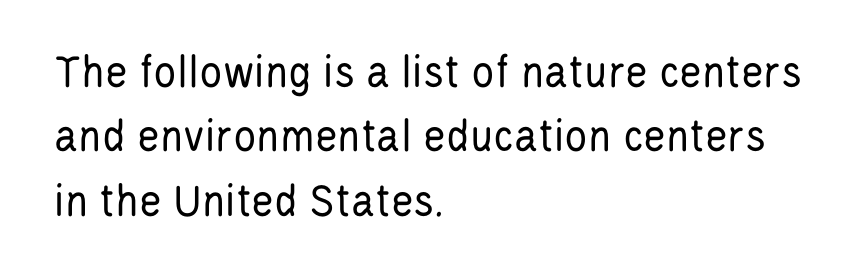
The image shows 48 px regular-weight, condensed sans-serif type, upright; set left-aligned, normal line spacing (1.34x), normal letter spacing, not underlined; low stroke contrast and a large x-height.
